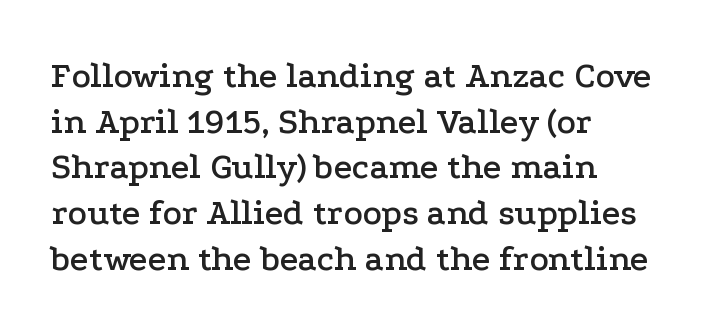
Each line starts at the same left margin while the right side varies. Each letter keeps its own natural width here, so spacing adapts to shape. The leading is moderate, giving the passage an even texture. A typesetter would label this face a serif.
